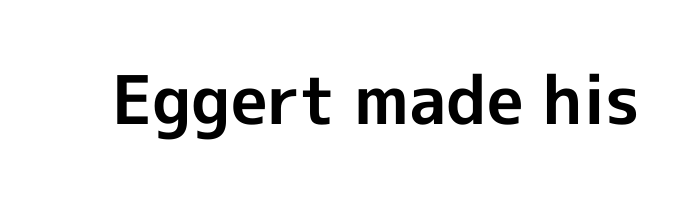
The image shows 67 px bold sans-serif type, upright; set normal letter spacing, not underlined; a medium x-height.
